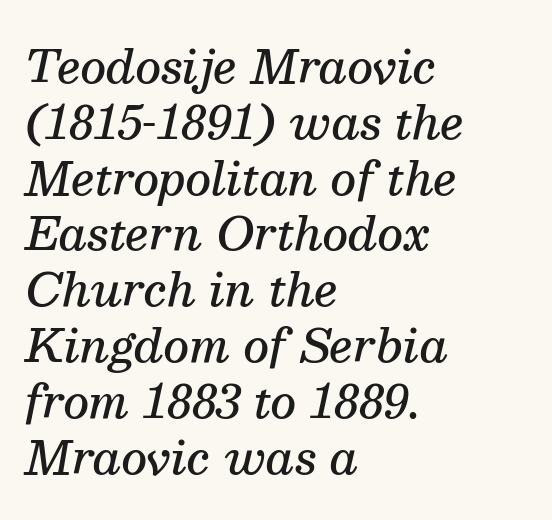
The image shows 45 px semibold serif type, italic (leaning right); set left-aligned, line spacing 1.24x, normal letter spacing, not underlined; medium stroke contrast and a medium x-height.
